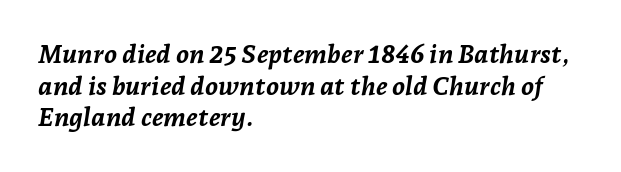
The image shows 26 px bold type, italic (leaning right); set left-aligned, line spacing 1.22x, normal letter spacing, not underlined.
